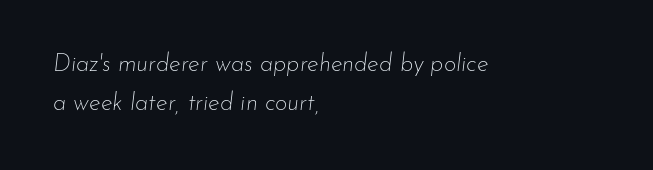
{"italic": "yes", "lean": "right", "slant_degrees": 7, "bold": "no", "underline": "no", "align": "left", "line_spacing": "normal", "line_spacing_ratio": 1.63, "letter_spacing": "normal", "letter_spacing_em": 0.0, "glyph_px": 24}
